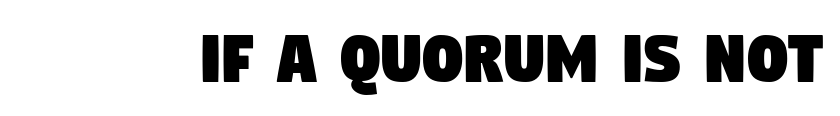
The image shows 79 px condensed sans-serif type; set normal letter spacing, not underlined; low stroke contrast and a large x-height.
